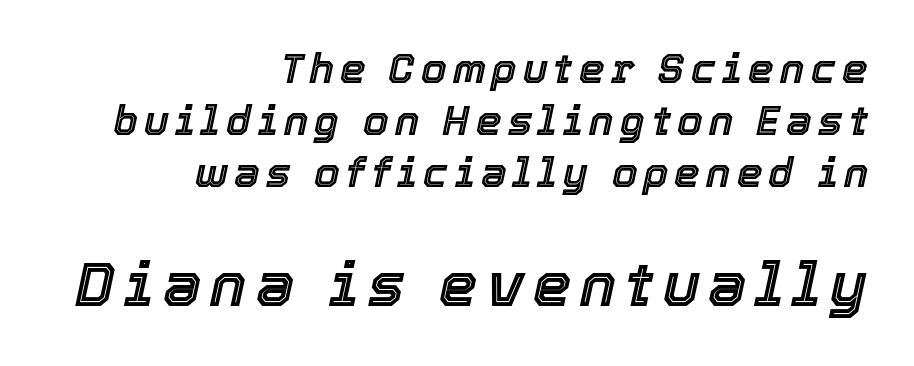
The image shows 61 px text type, italic (leaning right); set right-aligned, normal line spacing (1.27x), not underlined; the second (bottom) block is 1.49x larger; a medium x-height.
